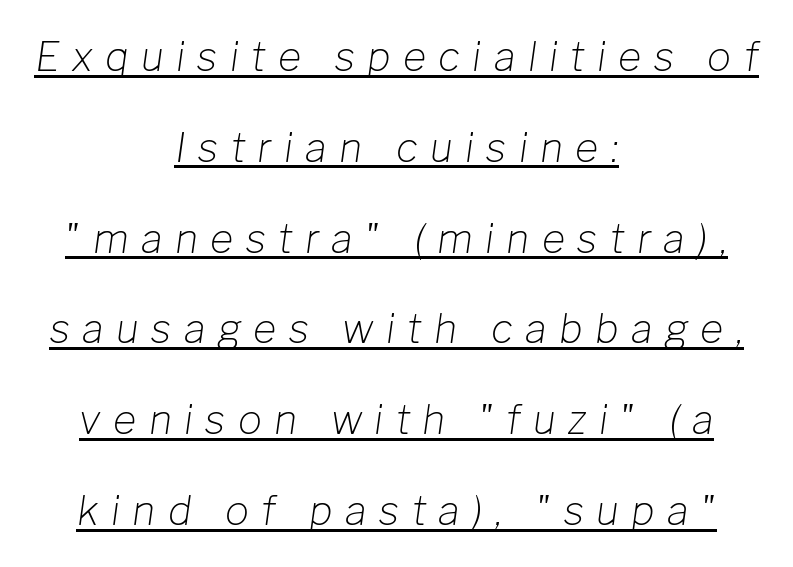
The image shows 40 px light type, italic (leaning right); set centered, loose line spacing (2.27x), unusually wide letter spacing (+0.31 em), underlined; low stroke contrast and a medium x-height.
